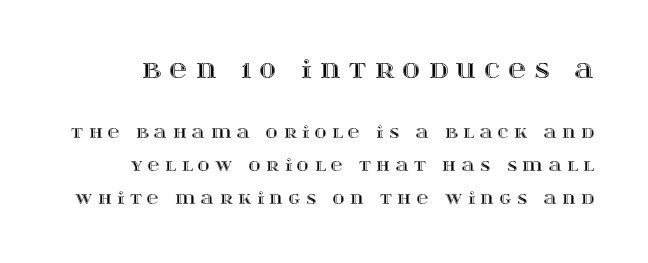
Vertical spacing — loose. Rendered with straight, roman letterforms. Words float on clear page, feet unadorned. These lines have a slow, spaced-out rhythm from letter to letter. Larger block? The one above; the one below is distinctly smaller.
